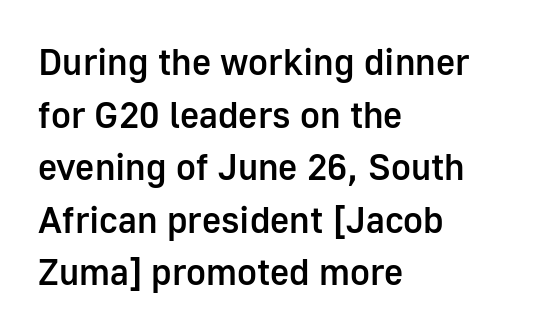
{"serif": "no", "italic": "no", "bold": "semi", "weight": "semibold", "width": "normal", "stroke_contrast": "low", "x_height": "medium", "monospaced": "no", "underline": "no", "align": "left", "line_spacing": "normal", "line_spacing_ratio": 1.42, "letter_spacing": "normal", "letter_spacing_em": 0.0, "glyph_px": 37}
